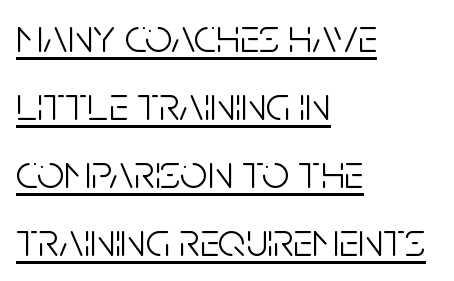
The cut favours lightness, reaching ordinary text weight at its darkest. What kind of face is this? One without serifs — a sans. In terms of leading, this rendering sits right in the middle. Varying glyph widths throughout — classic text-font behaviour. This is the regular roman posture of the typeface. A baseline rule has been typeset under these characters.
